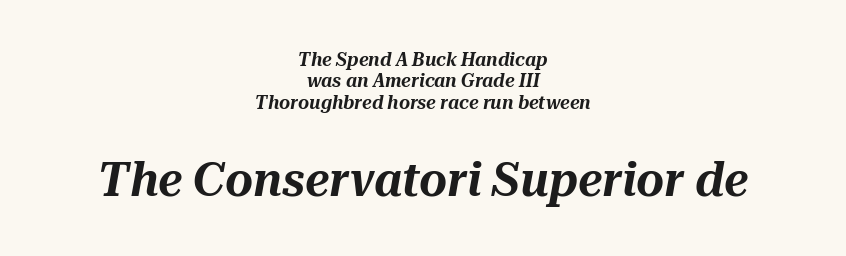
{"italic": "yes", "lean": "right", "slant_degrees": 10, "width": "normal", "stroke_contrast": "medium", "x_height": "medium", "monospaced": "no", "underline": "no", "align": "center", "line_spacing": "tight", "line_spacing_ratio": 1.13, "letter_spacing": "normal", "letter_spacing_em": 0.0, "larger_block": "second", "size_ratio": 2.53, "glyph_px": 48}
